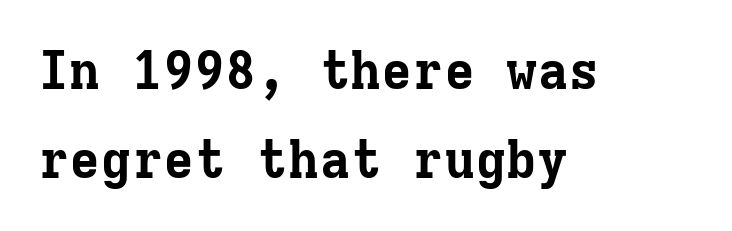
Q: Is the text bold? A: Yes.
Q: Is the text italic (slanted)? A: No, it is upright.
Q: Is the typeface a serif or a sans-serif typeface? A: Serif.
Q: Is the text underlined? A: No.
Q: How is the paragraph aligned? A: Left-aligned.
Q: Is the spacing between letters normal or unusually wide? A: Normal.
Q: Width (condensed, normal, or wide)? A: Normal.
Q: Stroke contrast? A: Low.
Q: x-height? A: Medium.
Q: Monospaced? A: Yes.
